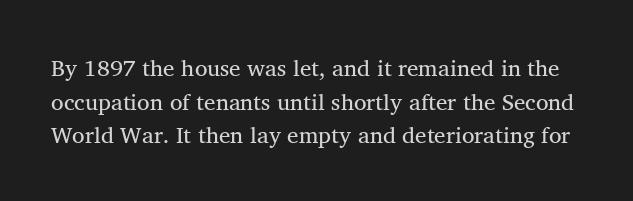
The image shows 23 px text type, upright; set normal line spacing (1.46x), normal letter spacing, not underlined.
